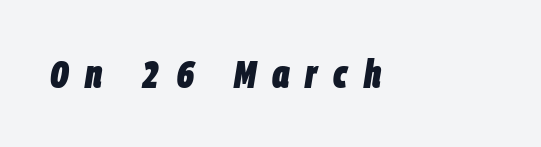
Q: Is the text bold? A: Yes.
Q: Is the text italic (slanted)? A: Yes, it leans right by about 9 degrees.
Q: Is the text underlined? A: No.
Q: How is the paragraph aligned? A: Left-aligned.
Q: Is the spacing between letters normal or unusually wide? A: Unusually wide.
Q: Width (condensed, normal, or wide)? A: Condensed.
Q: Stroke contrast? A: Low.
Q: x-height? A: Large.
Q: Monospaced? A: No.
